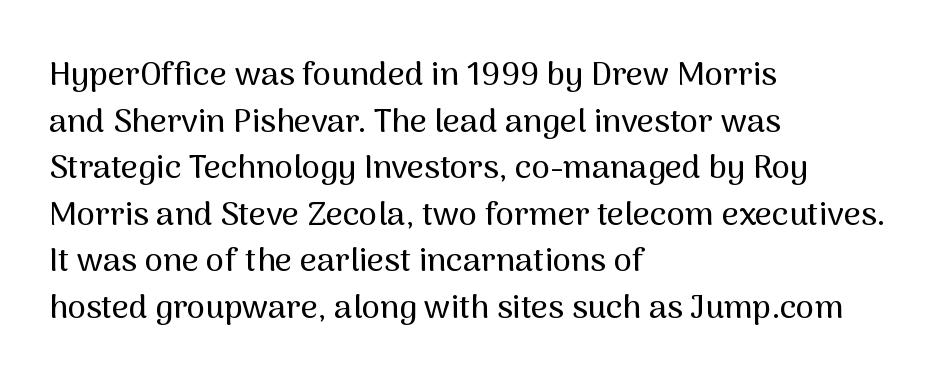
Q: Is the text italic (slanted)? A: No, it is upright.
Q: Is the typeface a serif or a sans-serif typeface? A: Sans-serif.
Q: Is the text underlined? A: No.
Q: How is the paragraph aligned? A: Left-aligned.
Q: Is the spacing between letters normal or unusually wide? A: Normal.
Q: Is the spacing between lines tight, normal or loose? A: Normal.
Q: Width (condensed, normal, or wide)? A: Normal.
Q: Stroke contrast? A: Medium.
Q: x-height? A: Medium.
Q: Monospaced? A: No.
